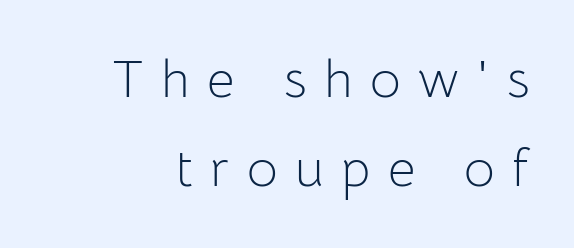
Q: Is the text bold? A: No.
Q: Is the text italic (slanted)? A: No, it is upright.
Q: Is the typeface a serif or a sans-serif typeface? A: Sans-serif.
Q: Is the text underlined? A: No.
Q: Is the spacing between letters normal or unusually wide? A: Unusually wide.
Q: Is the spacing between lines tight, normal or loose? A: Normal.
Q: Width (condensed, normal, or wide)? A: Normal.
Q: Stroke contrast? A: Low.
Q: x-height? A: Medium.
Q: Monospaced? A: No.
